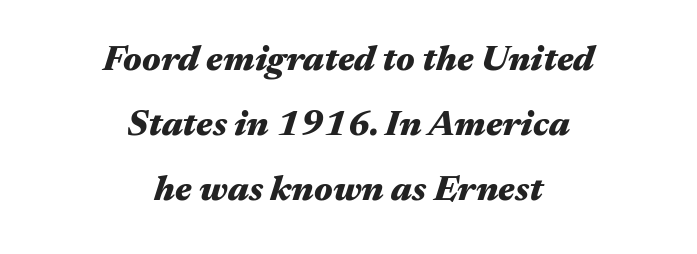
{"italic": "yes", "lean": "right", "slant_degrees": 17, "bold": "yes", "weight": "heavy", "width": "wide", "stroke_contrast": "medium", "x_height": "medium", "monospaced": "no", "underline": "no", "align": "center", "line_spacing_ratio": 1.81, "letter_spacing": "normal", "letter_spacing_em": 0.0, "glyph_px": 36}
